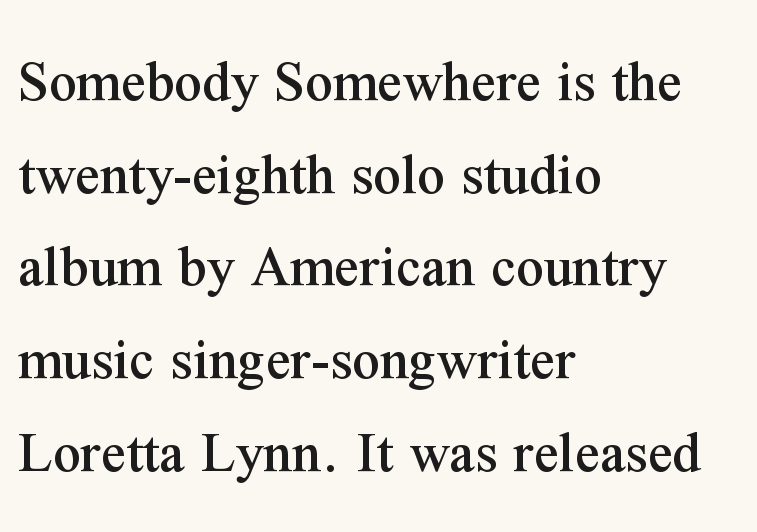
Do the letters lean? They stand straight. Any mark beneath the type? The region is blank. You could not count columns in this text — the font is proportionally spaced. Words appear dense and cohesive because spacing is normal.
